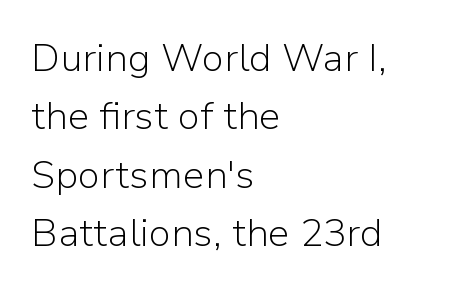
The image shows 39 px light sans-serif type, upright; set left-aligned, normal line spacing (1.5x), normal letter spacing, not underlined; low stroke contrast and a medium x-height.
